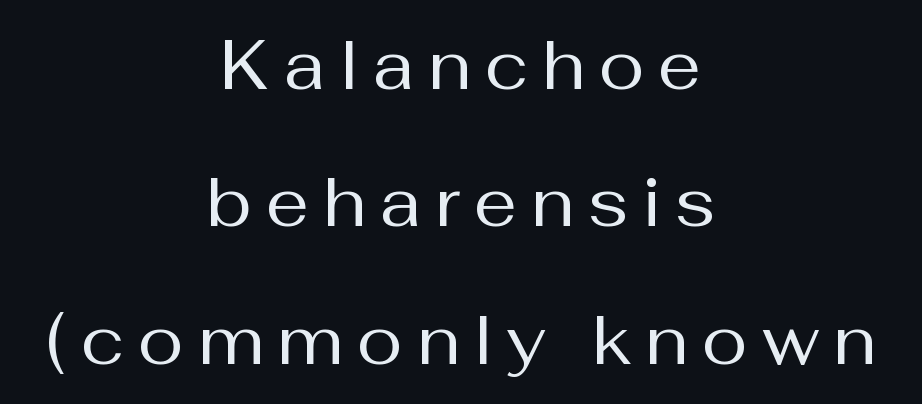
The image shows 69 px regular-weight sans-serif type, upright; set centered, loose line spacing (1.99x), unusually wide letter spacing (+0.2 em), not underlined; medium stroke contrast and a medium x-height.
